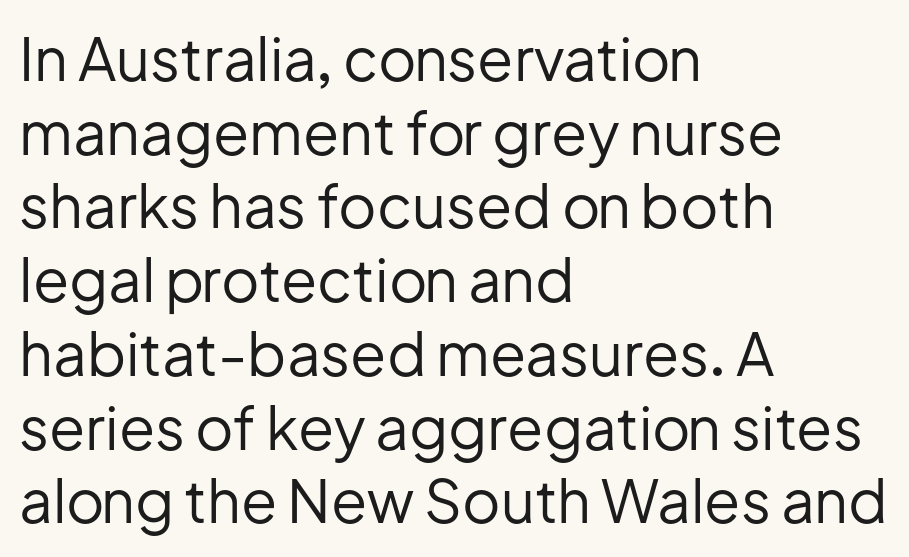
Words float on clear page, feet unadorned. The characters display no serif detailing; their extremities are plain. These lines are rendered in a variable-pitch font. Weight: regular or lighter. Ascenders rise straight up at ninety degrees. The type is set solid horizontally, with unmodified tracking.
